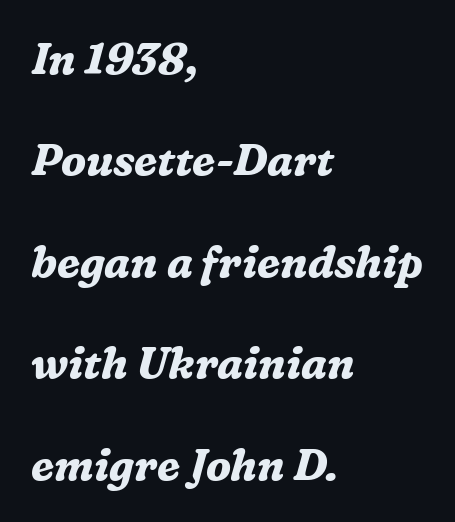
{"serif": "yes", "italic": "yes", "lean": "right", "slant_degrees": 16, "bold": "yes", "weight": "bold", "width": "normal", "stroke_contrast": "medium", "x_height": "medium", "monospaced": "no", "underline": "no", "align": "left", "line_spacing": "loose", "line_spacing_ratio": 2.36, "letter_spacing": "normal", "letter_spacing_em": 0.0, "glyph_px": 43}
